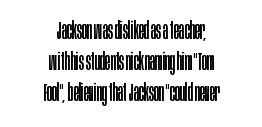
Q: Is the text bold? A: No.
Q: Is the text italic (slanted)? A: No, it is upright.
Q: Is the text underlined? A: No.
Q: How is the paragraph aligned? A: Centered.
Q: Is the spacing between letters normal or unusually wide? A: Normal.
Q: Is the spacing between lines tight, normal or loose? A: Normal.
